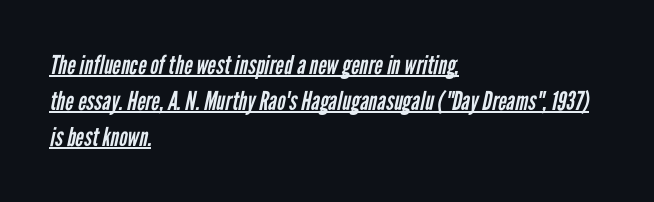
{"bold": "no", "underline": "yes", "align": "left", "line_spacing": "normal", "line_spacing_ratio": 1.38, "letter_spacing": "normal", "letter_spacing_em": 0.0, "glyph_px": 26}
